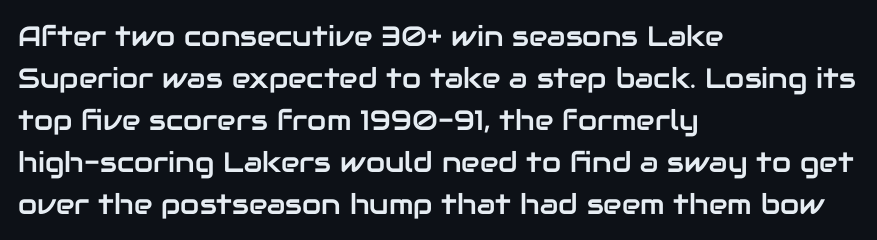
{"serif": "no", "italic": "no", "width": "normal", "stroke_contrast": "low", "x_height": "medium", "monospaced": "no", "underline": "no", "align": "left", "line_spacing": "normal", "line_spacing_ratio": 1.5, "letter_spacing": "normal", "letter_spacing_em": 0.0, "glyph_px": 28}
